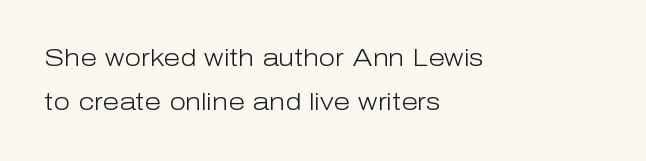
Tracking value appears to be zero — textbook default spacing. Left-aligned paragraph, ragged on the right. Descenders hang freely into open space. The letterforms sit at book weight or below. The specimen reads as upright at a glance.
